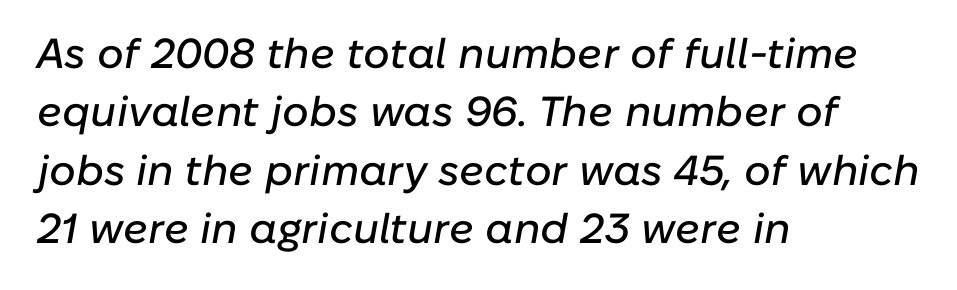
Characters are canted at an angle relative to the baseline's perpendicular. The designer left line spacing at the default. Characters follow at the spacing the type designer built in. The area under the type is left untouched.
